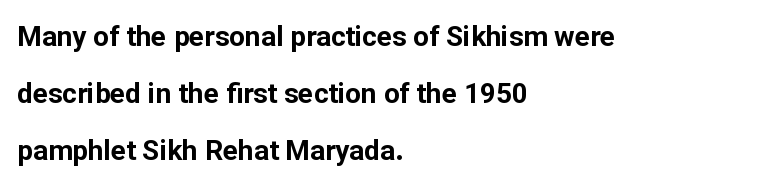
Q: Is the text bold? A: Yes.
Q: Is the text italic (slanted)? A: No, it is upright.
Q: Is the typeface a serif or a sans-serif typeface? A: Sans-serif.
Q: Is the text underlined? A: No.
Q: How is the paragraph aligned? A: Left-aligned.
Q: Is the spacing between letters normal or unusually wide? A: Normal.
Q: Is the spacing between lines tight, normal or loose? A: Loose.
Q: Width (condensed, normal, or wide)? A: Normal.
Q: Stroke contrast? A: Low.
Q: x-height? A: Medium.
Q: Monospaced? A: No.
